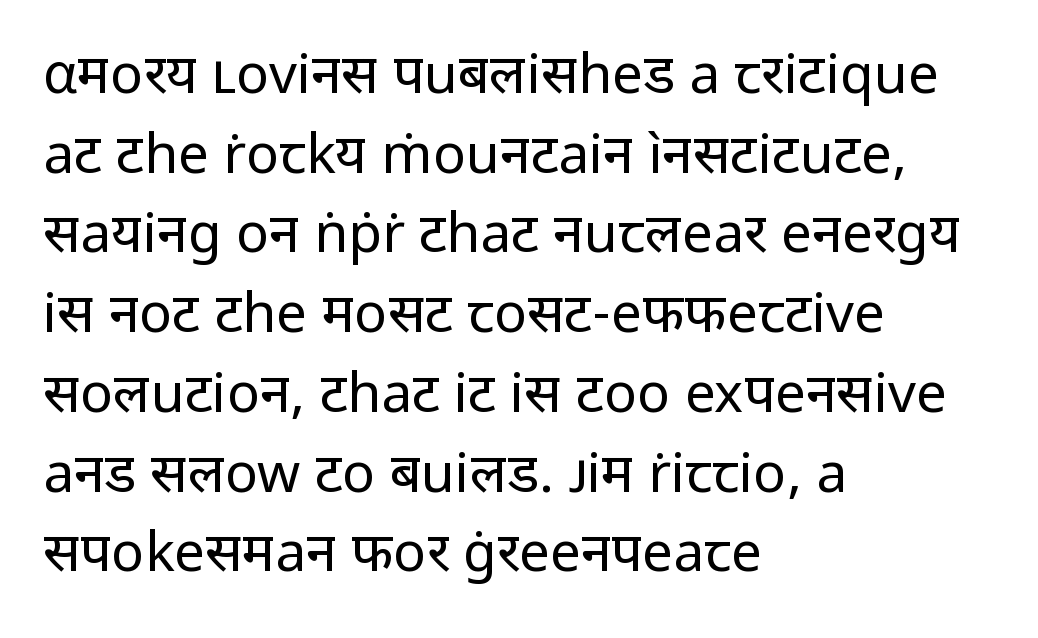
The image shows 55 px regular-weight sans-serif type, upright; set left-aligned, normal line spacing (1.45x), normal letter spacing, not underlined; low stroke contrast and a medium x-height.
